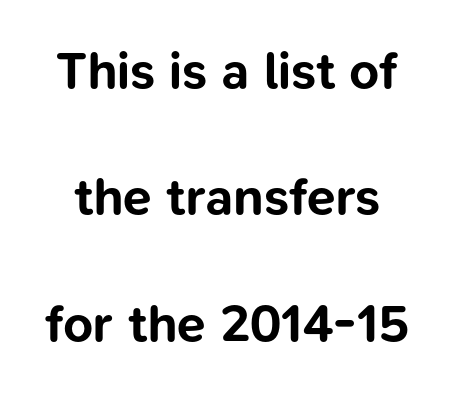
Q: Is the text bold? A: Yes.
Q: Is the text italic (slanted)? A: No, it is upright.
Q: Is the typeface a serif or a sans-serif typeface? A: Sans-serif.
Q: Is the text underlined? A: No.
Q: Is the spacing between letters normal or unusually wide? A: Normal.
Q: Is the spacing between lines tight, normal or loose? A: Loose.
Q: Width (condensed, normal, or wide)? A: Normal.
Q: Stroke contrast? A: Low.
Q: x-height? A: Medium.
Q: Monospaced? A: No.
